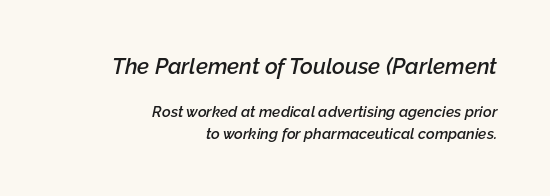
The image shows 22 px text type, italic (leaning right); set right-aligned, normal line spacing (1.44x), normal letter spacing, not underlined; the first (top) block is 1.47x larger.
